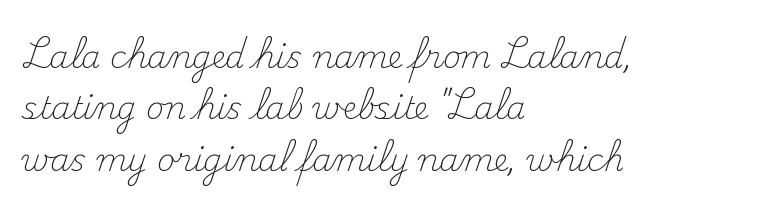
The rendering anchors every line to the left-hand side. Think of a printed novel: that variable character pitch is what you see here. Letters rest on an invisible, unmarked baseline. These lines are composed in type with serifs.
